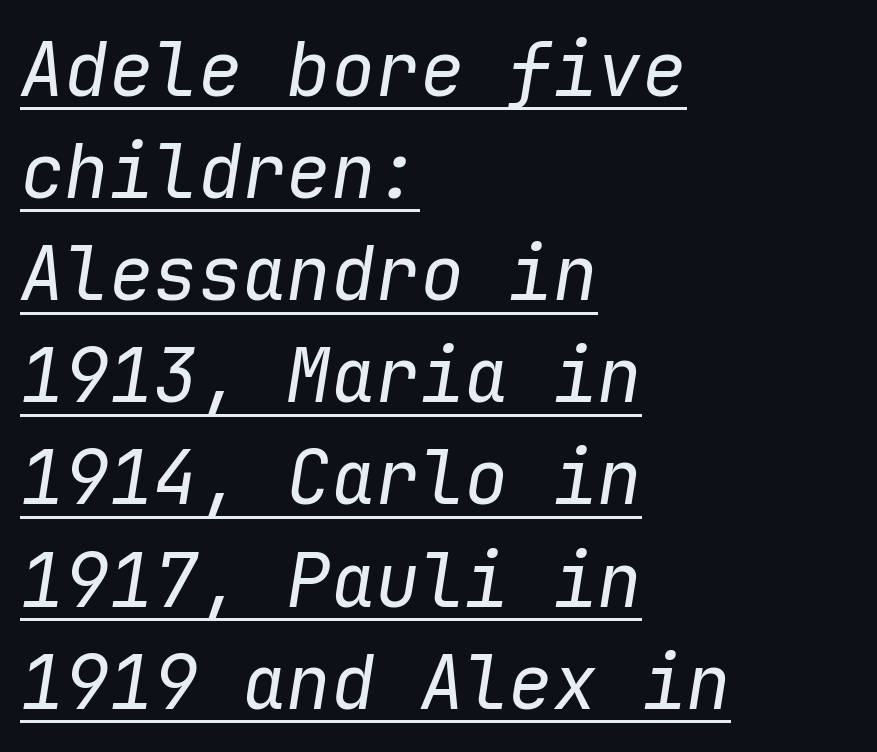
Q: Is the text bold? A: No.
Q: Is the text italic (slanted)? A: Yes, it leans right by about 9 degrees.
Q: Is the text underlined? A: Yes.
Q: How is the paragraph aligned? A: Left-aligned.
Q: Is the spacing between letters normal or unusually wide? A: Normal.
Q: Is the spacing between lines tight, normal or loose? A: Normal.
Q: Width (condensed, normal, or wide)? A: Normal.
Q: Stroke contrast? A: Low.
Q: x-height? A: Medium.
Q: Monospaced? A: Yes.
